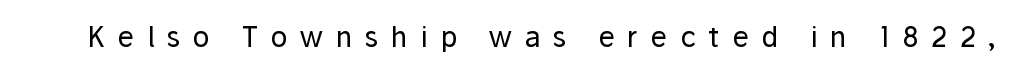
The image shows 28 px regular-weight sans-serif type, upright; set unusually wide letter spacing (+0.45 em), not underlined; low stroke contrast and a medium x-height.
